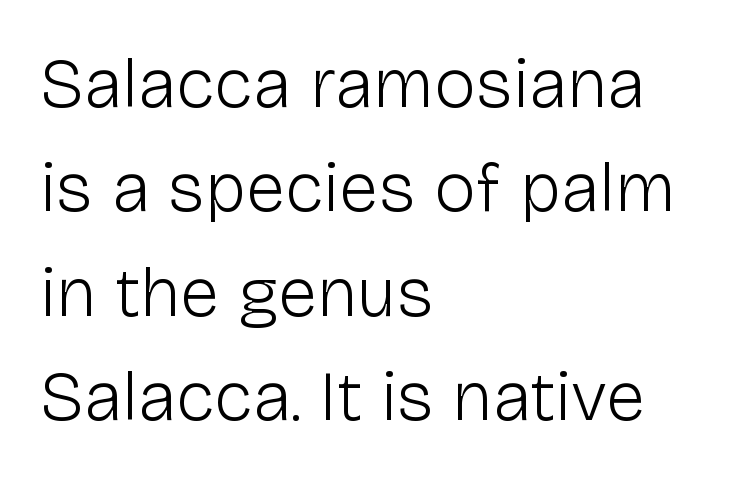
Type without underlining. All the whitespace from short lines collects on the right. This sample keeps an unexceptional amount of space between lines. This rendering employs a face without finishing strokes, i.e., a sans-serif. Is the stroke heavy? The answer is a plain regular-or-lighter. Think of a printed novel: that variable character pitch is what you see here.
